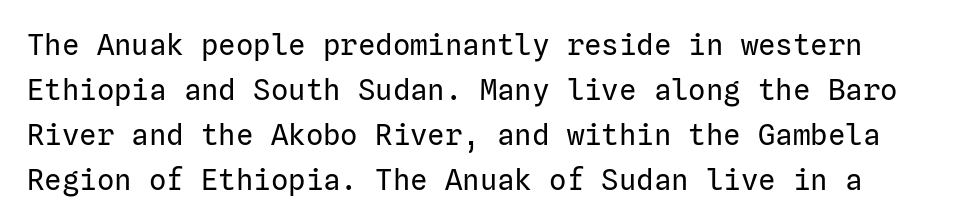
Q: Is the text bold? A: No.
Q: Is the text italic (slanted)? A: No, it is upright.
Q: Is the typeface a serif or a sans-serif typeface? A: Sans-serif.
Q: Is the text underlined? A: No.
Q: Is the spacing between letters normal or unusually wide? A: Normal.
Q: Is the spacing between lines tight, normal or loose? A: Normal.
Q: Width (condensed, normal, or wide)? A: Normal.
Q: Stroke contrast? A: Low.
Q: x-height? A: Medium.
